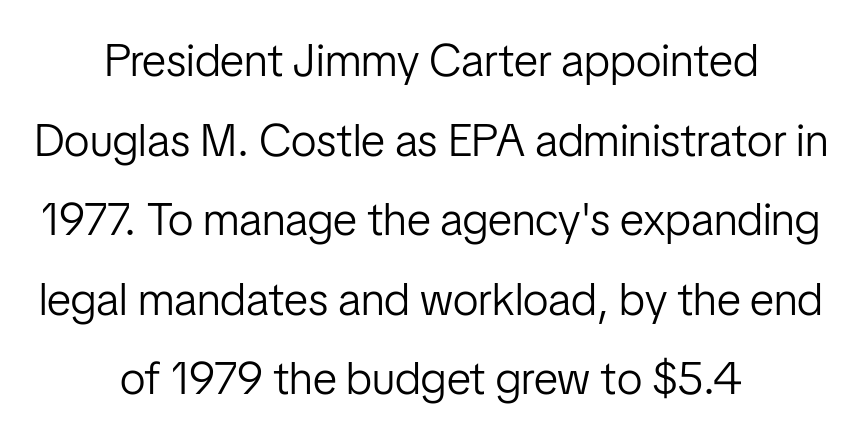
Q: Is the text bold? A: No.
Q: Is the text italic (slanted)? A: No, it is upright.
Q: Is the typeface a serif or a sans-serif typeface? A: Sans-serif.
Q: Is the text underlined? A: No.
Q: How is the paragraph aligned? A: Centered.
Q: Is the spacing between letters normal or unusually wide? A: Normal.
Q: Width (condensed, normal, or wide)? A: Condensed.
Q: Stroke contrast? A: Low.
Q: x-height? A: Medium.
Q: Monospaced? A: No.
